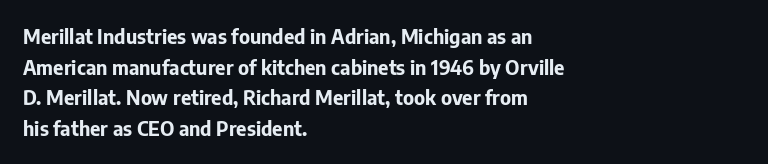
{"italic": "no", "bold": "yes", "underline": "no", "align": "left", "line_spacing": "normal", "line_spacing_ratio": 1.53, "letter_spacing": "normal", "letter_spacing_em": 0.0, "glyph_px": 20}
